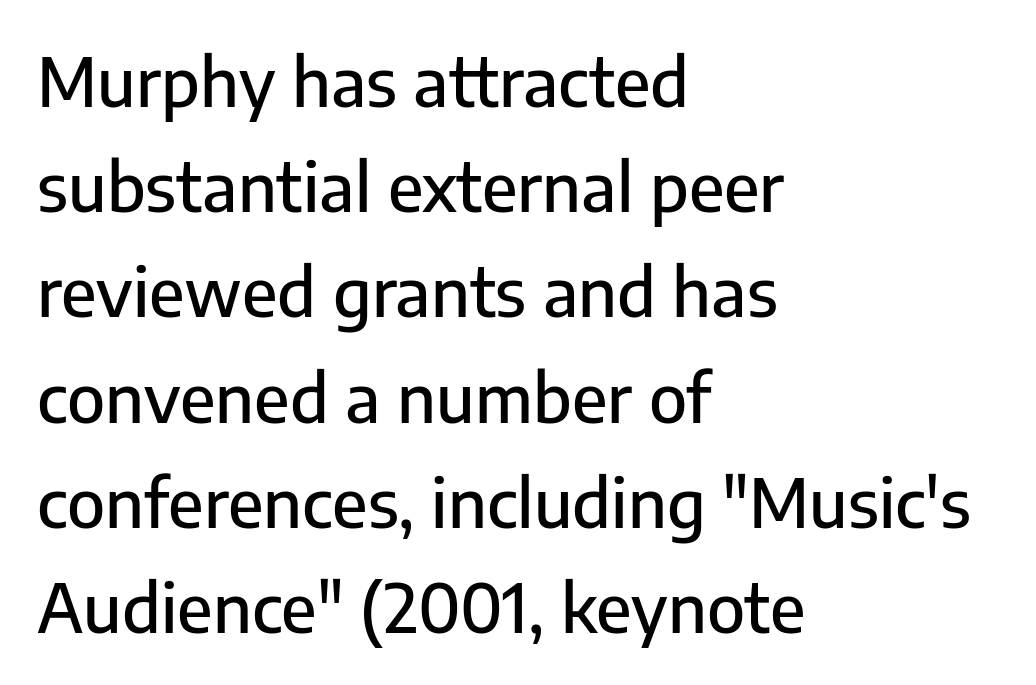
Q: Is the text italic (slanted)? A: No, it is upright.
Q: Is the typeface a serif or a sans-serif typeface? A: Sans-serif.
Q: Is the text underlined? A: No.
Q: How is the paragraph aligned? A: Left-aligned.
Q: Is the spacing between letters normal or unusually wide? A: Normal.
Q: Is the spacing between lines tight, normal or loose? A: Normal.
Q: Width (condensed, normal, or wide)? A: Normal.
Q: Stroke contrast? A: Low.
Q: x-height? A: Medium.
Q: Monospaced? A: No.
